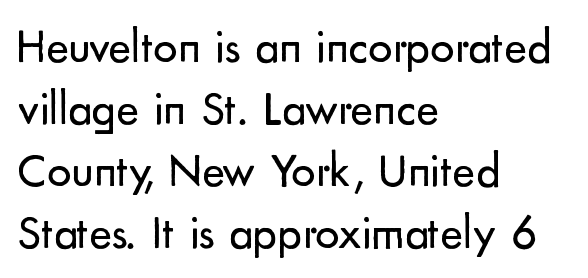
There is no visible air inserted between adjacent glyphs. Nothing sits at the stroke ends, so this counts as sans-serif. The font is comparable to plain body text, perhaps lighter. Notice how descenders clear the ascenders below comfortably — that's standard leading. If you drew a ruler down the left edge, every line would touch it.
